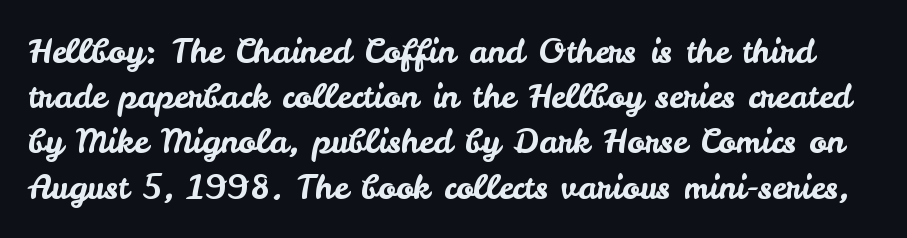
Is there much room between lines? A standard amount, neither cramped nor airy. Tracking value appears to be zero — textbook default spacing. Spacing verdict: proportional, widths tailored to each character. Plain, unruled lines of type. Stroke terminals: plain, sans-serif.
